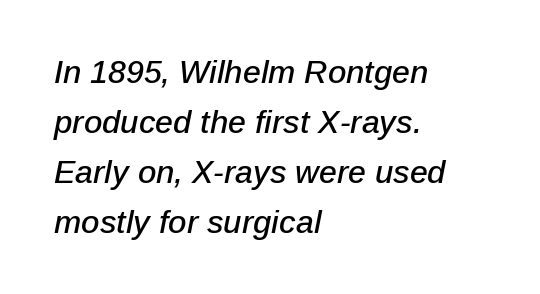
The image shows 32 px text type, italic (leaning right); set left-aligned, normal line spacing (1.56x), normal letter spacing, not underlined; low stroke contrast and a medium x-height.
